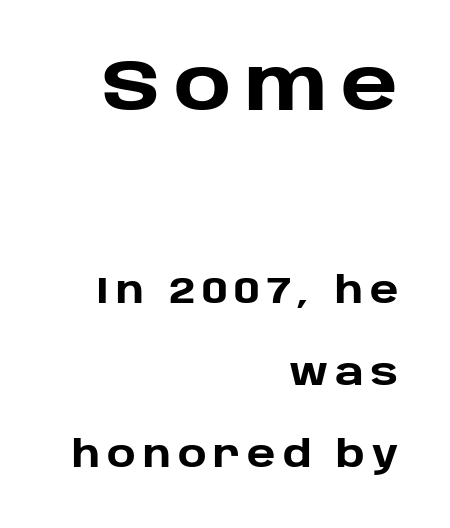
A typesetter would label this face a sans. The text block is weighted toward the right margin, trailing off unevenly leftward. Bigger letters appear in the top chunk; the bottom chunk is reduced. Descenders are the only things crossing below the line. The rendering uses natural spacing where letterforms have individual widths.
